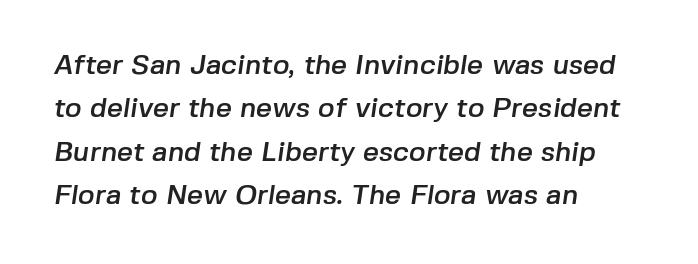
The image shows 28 px sans-serif type; set left-aligned, normal line spacing (1.55x), normal letter spacing, not underlined; low stroke contrast and a medium x-height.
